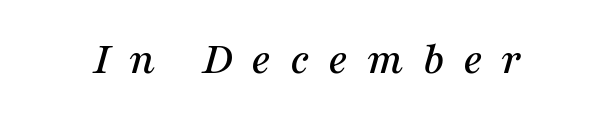
The image shows 47 px serif type, italic (leaning right); set unusually wide letter spacing (+0.39 em), not underlined; medium stroke contrast and a medium x-height.
